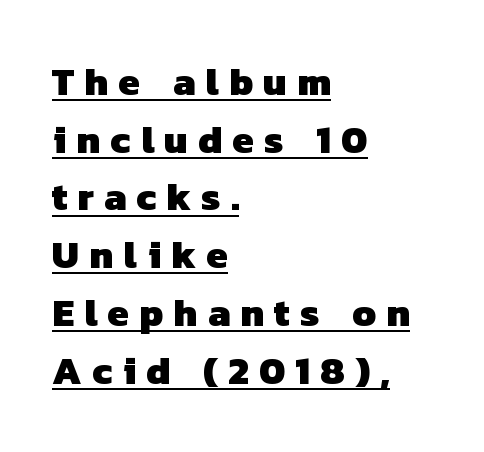
The image shows 39 px heavy sans-serif type; set left-aligned, normal line spacing (1.48x), unusually wide letter spacing (+0.26 em), underlined; low stroke contrast and a medium x-height.
